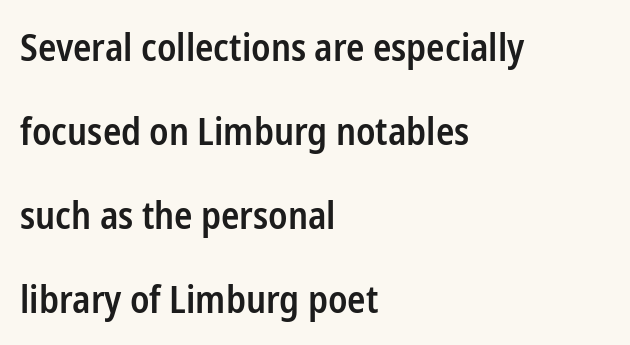
The lines are quadded left. Looks like regular typesetting: each glyph gets only the width it needs. A roman cut, with each character standing at attention. In terms of weight, the rendering is demibold, just under bold. Typographically, this falls in the sans-serif category. Honestly, the rows look like they've been pulled way apart.
